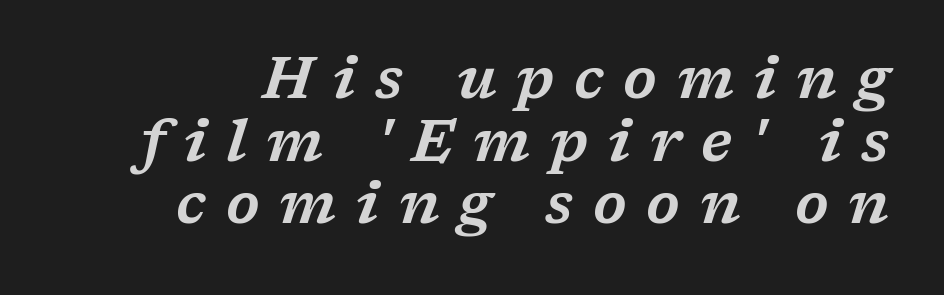
Here the designer chose a conventional face with non-uniform glyph widths. The tracking jumps out immediately: characters are airy and widely separated. The rendering uses a small line-height, squeezing the rows. The specimen reads as italic at a glance. Unmarked baselines from the first word to the last. The typeface chosen for these lines features serifs.
